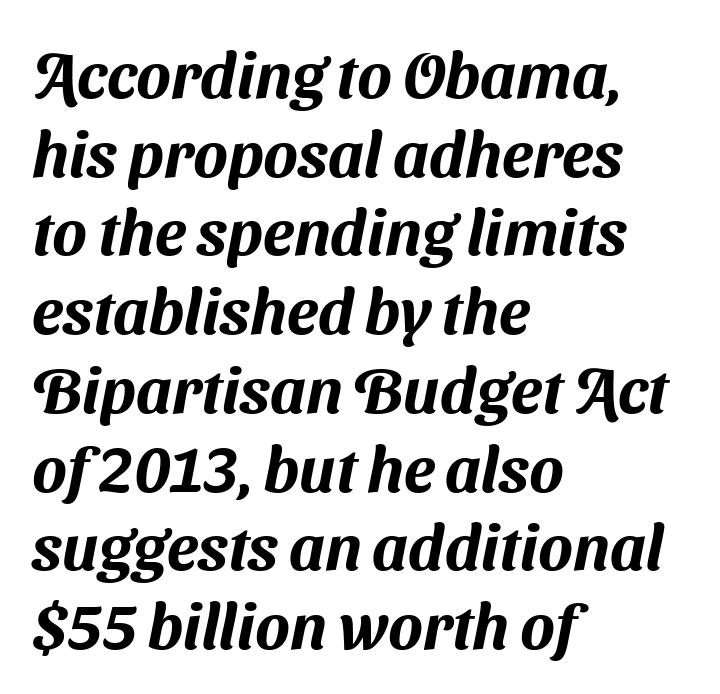
{"serif": "no", "width": "normal", "stroke_contrast": "medium", "x_height": "medium", "monospaced": "no", "underline": "no", "align": "left", "line_spacing_ratio": 1.23, "letter_spacing": "normal", "letter_spacing_em": 0.0, "glyph_px": 64}
